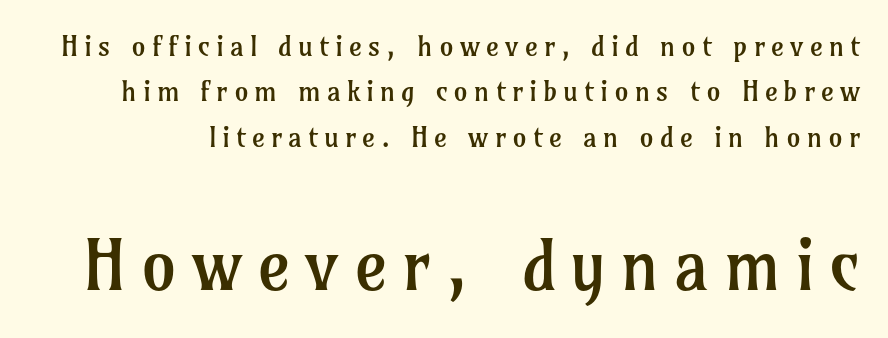
In terms of leading, this rendering sits right in the middle. The baseline area is clear. This sample uses expanded letter spacing, leaving extra air between glyphs. Heft: none added — not bold. Looks like regular typesetting: each glyph gets only the width it needs.
